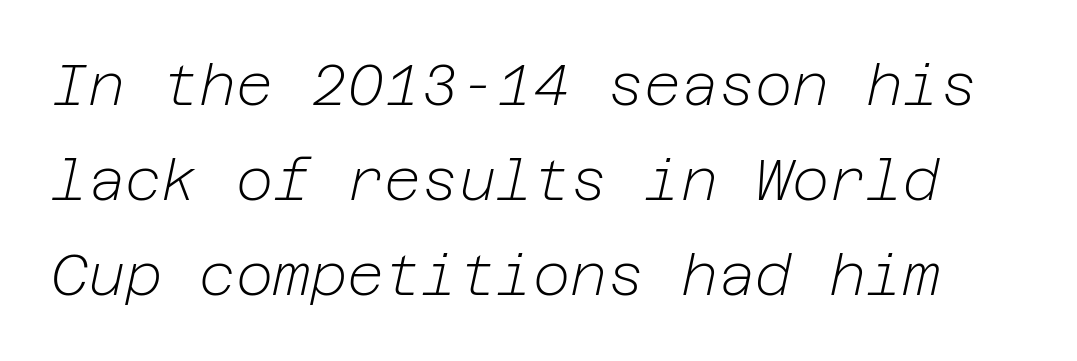
Q: Is the text bold? A: No.
Q: Is the text italic (slanted)? A: Yes, it leans right by about 12 degrees.
Q: Is the text underlined? A: No.
Q: Is the spacing between letters normal or unusually wide? A: Normal.
Q: Is the spacing between lines tight, normal or loose? A: Normal.
Q: Width (condensed, normal, or wide)? A: Normal.
Q: Stroke contrast? A: Low.
Q: x-height? A: Medium.
